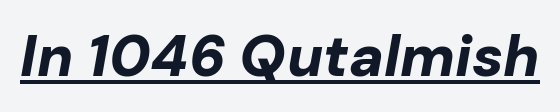
The image shows 58 px bold type, italic (leaning right); set normal letter spacing, underlined; low stroke contrast and a medium x-height.
